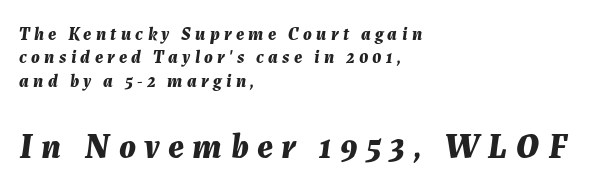
Successive baselines arrive at the customary interval. The space beneath each line is pristine and unruled. The whole block is typeset with a tilt. Display-style spreading of the glyphs; the letterfit is very open. A typesetter would call this proportional, since set widths differ per character.
